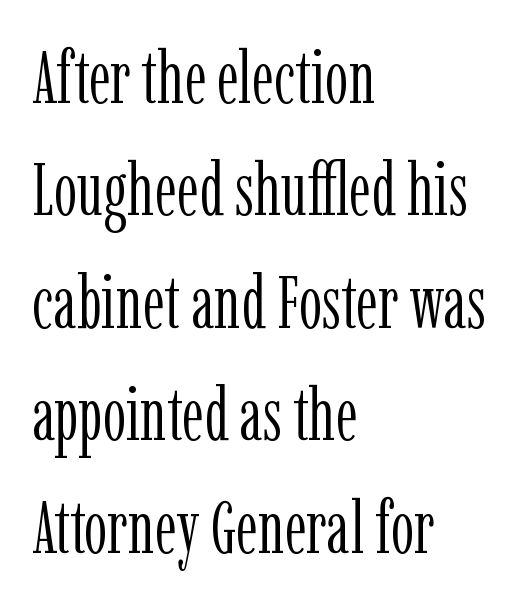
The image shows 74 px light, condensed serif type, upright; set left-aligned, normal line spacing (1.52x), normal letter spacing, not underlined; low stroke contrast and a medium x-height.
